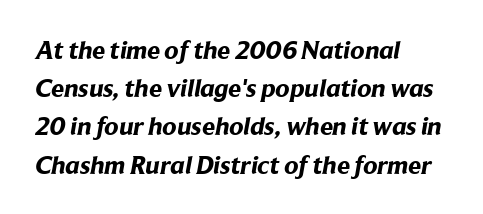
The image shows 26 px bold type; set left-aligned, normal line spacing (1.47x), normal letter spacing, not underlined.
